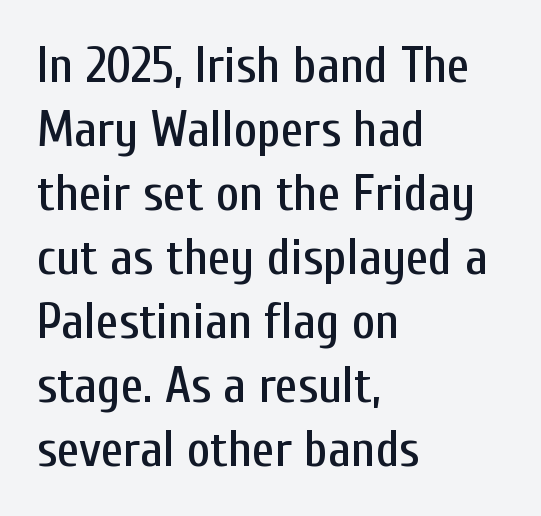
In CSS terms this would be text-align: left. Looks like regular typesetting: each glyph gets only the width it needs. Characters remain perfectly vertical along every line. A sans-serif font was chosen for this passage. Look at the tracking — it's just the regular setting, nothing added. Leading: standard.
